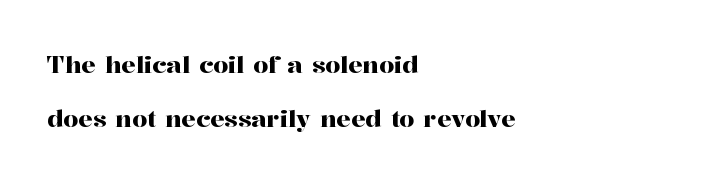
The image shows 24 px text type, upright; set left-aligned, loose line spacing (2.23x), normal letter spacing, not underlined.
